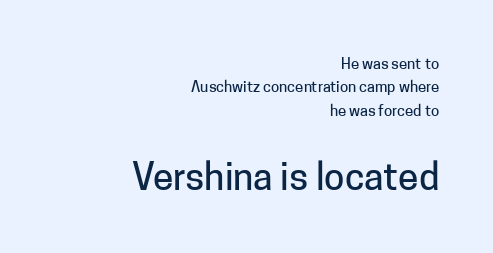
The font family rendered here belongs to the sans-serif group. Letter spacing: default. The letters advance in unequal steps, a hallmark of proportional type. The glyphs are unaccompanied by any horizontal stroke below them. Bigger letters appear in the bottom chunk; the top chunk is reduced.
